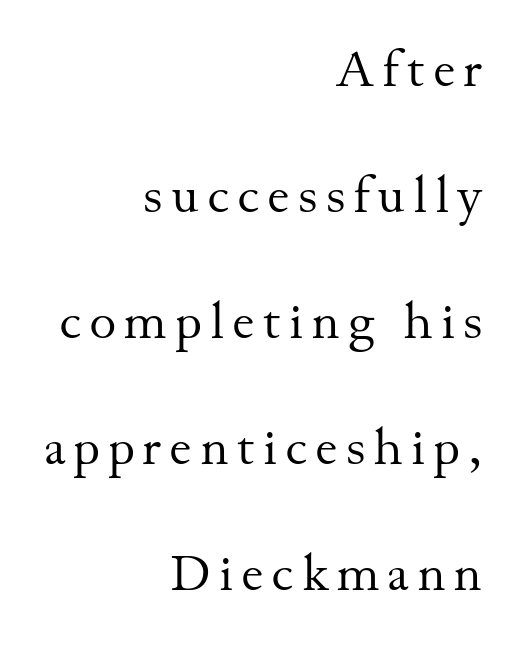
{"serif": "yes", "italic": "no", "bold": "no", "weight": "regular", "width": "normal", "stroke_contrast": "medium", "x_height": "small", "monospaced": "no", "underline": "no", "align": "right", "line_spacing": "loose", "line_spacing_ratio": 2.47, "glyph_px": 51}
